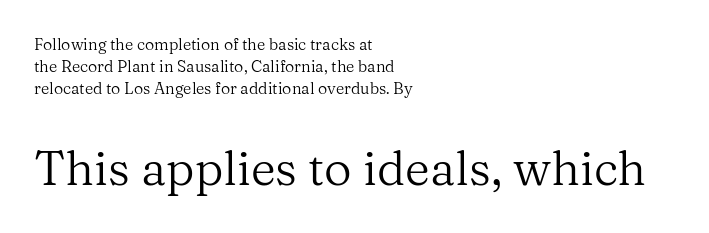
In terms of posture, this sample is upright. The horizontal fit of the characters is conventional and even. Quick note: underline off. Evenly set lines give the paragraph a standard silhouette. Each letter keeps its own natural width here, so spacing adapts to shape. I'd call this a serif setting — the letters wear small feet.
